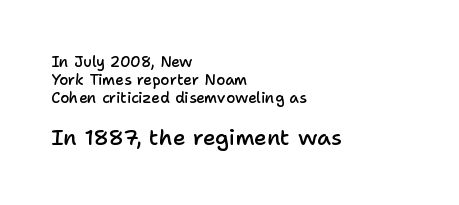
The image shows 22 px text type, upright; set left-aligned, line spacing 1.19x, normal letter spacing, not underlined; the second (bottom) block is 1.47x larger.
